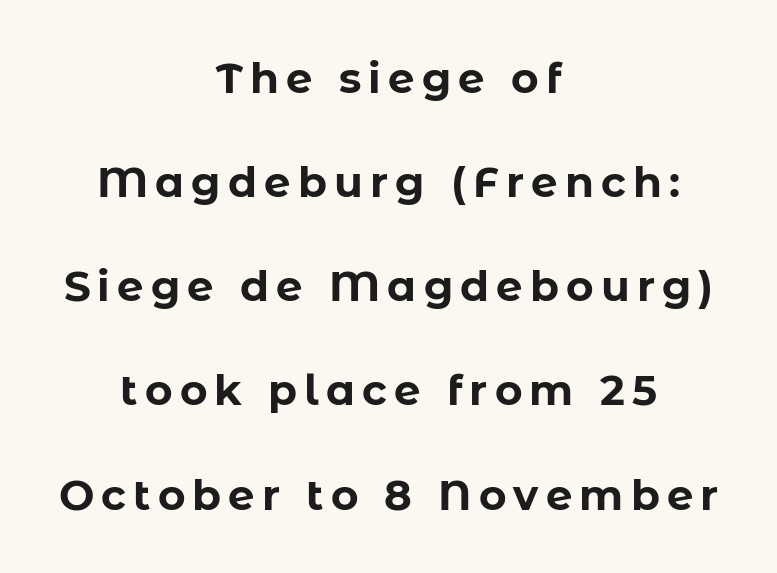
The image shows 42 px bold sans-serif type, upright; set centered, loose line spacing (2.48x), not underlined; low stroke contrast and a medium x-height.
